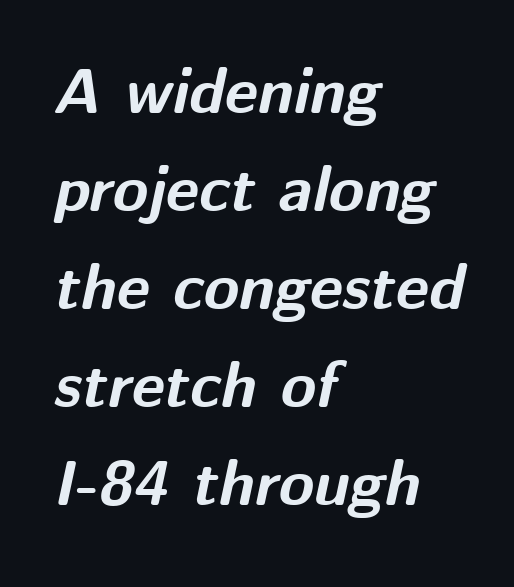
Q: Is the text bold? A: Yes.
Q: Is the text italic (slanted)? A: Yes, it leans right by about 12 degrees.
Q: Is the text underlined? A: No.
Q: How is the paragraph aligned? A: Left-aligned.
Q: Is the spacing between letters normal or unusually wide? A: Normal.
Q: Is the spacing between lines tight, normal or loose? A: Normal.
Q: Width (condensed, normal, or wide)? A: Normal.
Q: Stroke contrast? A: Medium.
Q: x-height? A: Medium.
Q: Monospaced? A: No.
